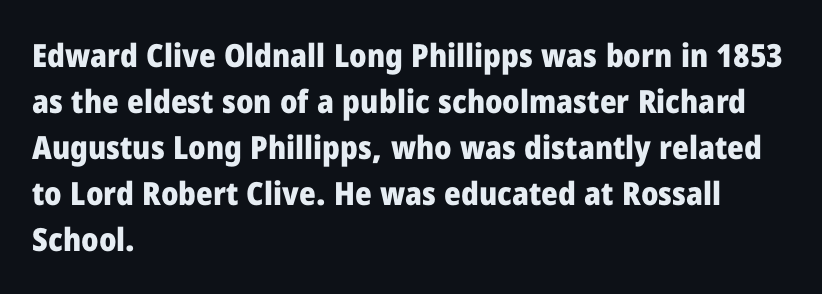
The image shows 32 px heavy sans-serif type, upright; set left-aligned, normal line spacing (1.44x), normal letter spacing, not underlined; low stroke contrast and a medium x-height.
